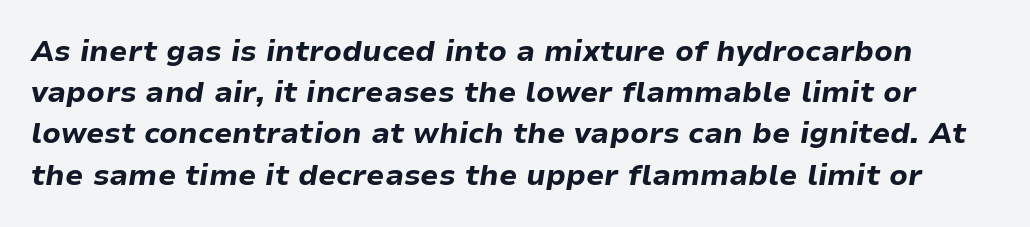
{"italic": "yes", "lean": "right", "slant_degrees": 9, "bold": "yes", "weight": "bold", "width": "normal", "stroke_contrast": "low", "x_height": "medium", "monospaced": "no", "underline": "no", "line_spacing": "normal", "line_spacing_ratio": 1.42, "letter_spacing": "normal", "letter_spacing_em": 0.0, "glyph_px": 29}
